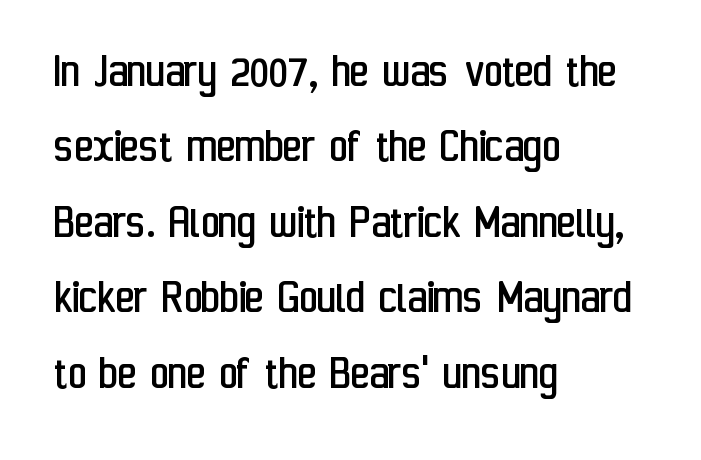
Q: Is the text bold? A: No.
Q: Is the text italic (slanted)? A: No, it is upright.
Q: Is the typeface a serif or a sans-serif typeface? A: Sans-serif.
Q: Is the text underlined? A: No.
Q: How is the paragraph aligned? A: Left-aligned.
Q: Is the spacing between letters normal or unusually wide? A: Normal.
Q: Is the spacing between lines tight, normal or loose? A: Normal.
Q: Width (condensed, normal, or wide)? A: Condensed.
Q: Stroke contrast? A: Low.
Q: x-height? A: Medium.
Q: Monospaced? A: No.
